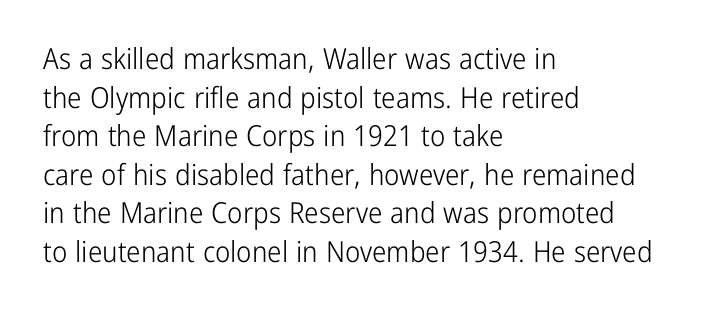
The space directly below the letters is spotless. Standard letterfit; no display-style spreading of the glyphs. The specimen reads as upright at a glance. The letters advance in unequal steps, a hallmark of proportional type.
